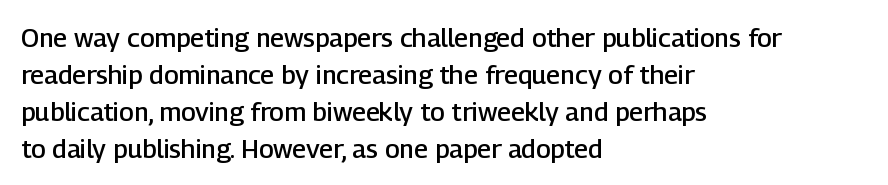
{"italic": "no", "bold": "semi", "underline": "no", "align": "left", "line_spacing": "normal", "line_spacing_ratio": 1.42, "letter_spacing": "normal", "letter_spacing_em": 0.0, "glyph_px": 26}
